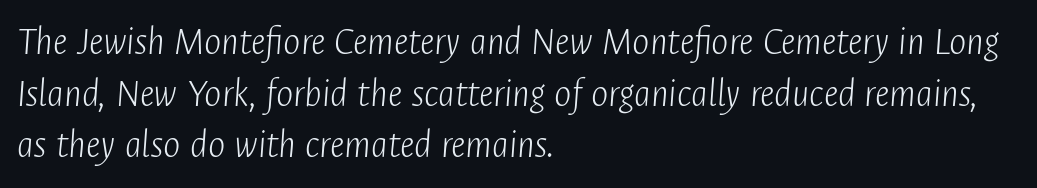
The image shows 41 px light, condensed type, italic (leaning right); set left-aligned, normal line spacing (1.26x), normal letter spacing, not underlined; low stroke contrast and a medium x-height.
